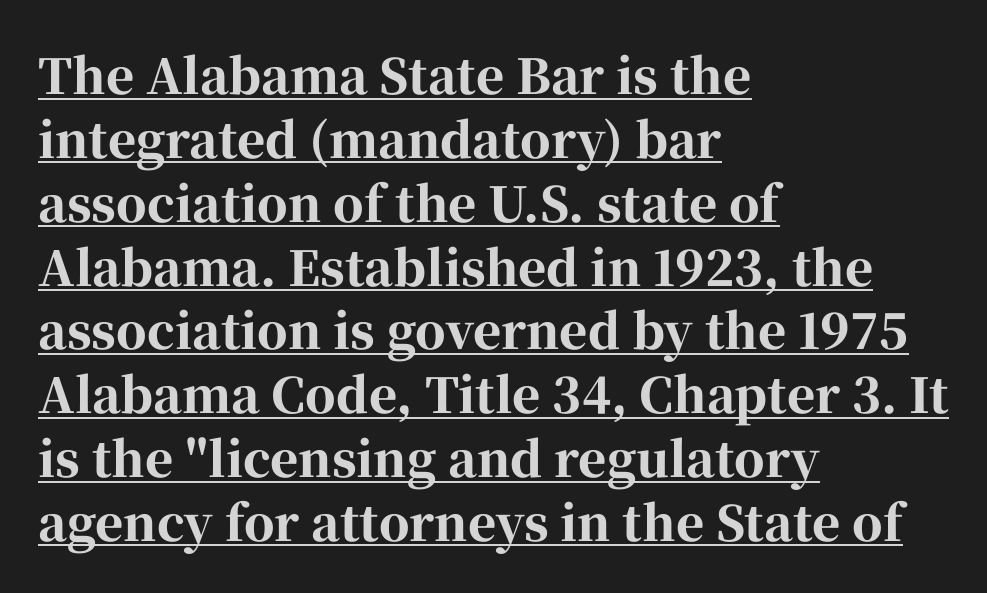
{"serif": "yes", "italic": "no", "bold": "yes", "weight": "bold", "width": "normal", "stroke_contrast": "high", "x_height": "medium", "monospaced": "no", "underline": "yes", "align": "left", "line_spacing": "normal", "line_spacing_ratio": 1.33, "letter_spacing": "normal", "letter_spacing_em": 0.0, "glyph_px": 48}
